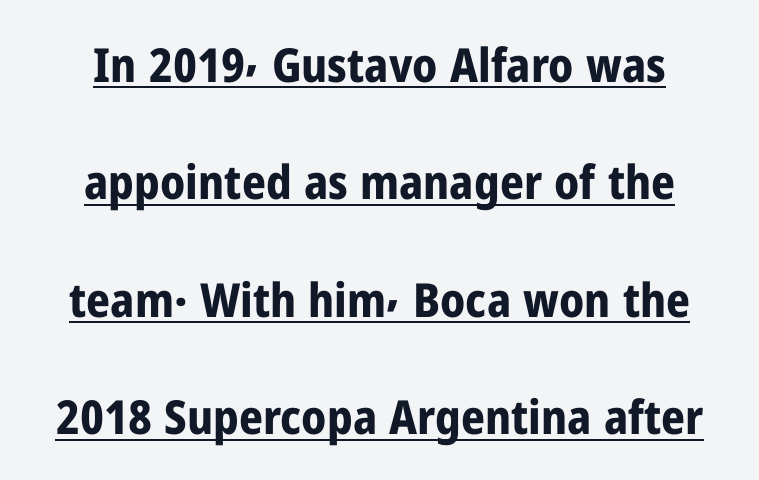
Looks like regular typesetting: each glyph gets only the width it needs. Weight check: bold — yes, fully. Italic? Not at all — the glyphs are vertical. These lines stand farther apart than default settings would place them.
